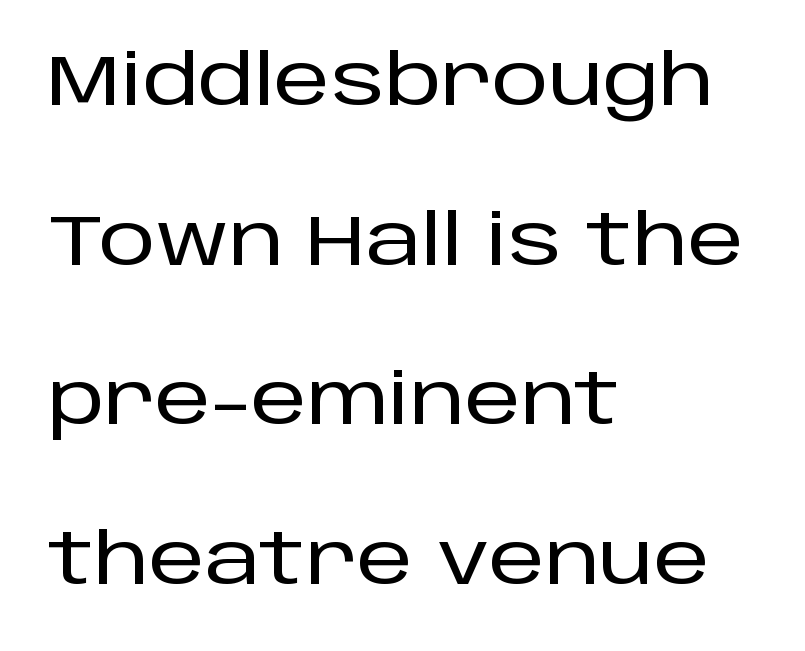
The letters stand straight up with perfectly vertical stems. The letters advance in unequal steps, a hallmark of proportional type. Are there feet on the stems? There aren't — it's a sans. Rows of type keep a wide berth in the vertical direction. The type is set solid horizontally, with unmodified tracking.
